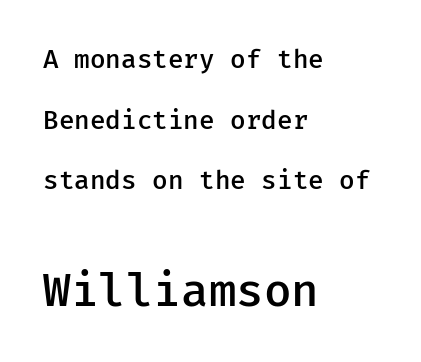
The image shows 46 px semibold sans-serif type, upright; set left-aligned, loose line spacing (2.33x), normal letter spacing, not underlined; the second (bottom) block is 1.77x larger; low stroke contrast and a medium x-height.
